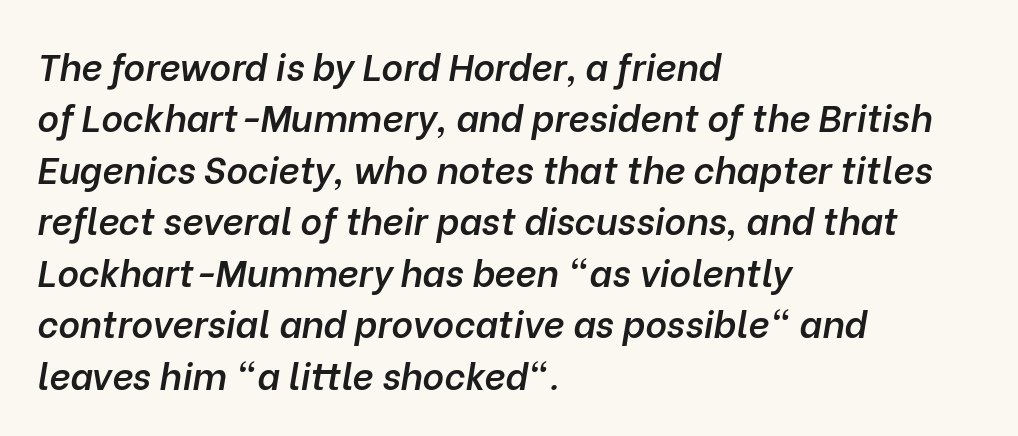
No word sits above an underline. The vertical gap from one line to the next is medium. The letters are semibold — heavier than regular but short of a full bold. The text block is weighted toward the left margin, trailing off unevenly rightward. Here the glyphs are tracked normally, forming tight word shapes.
